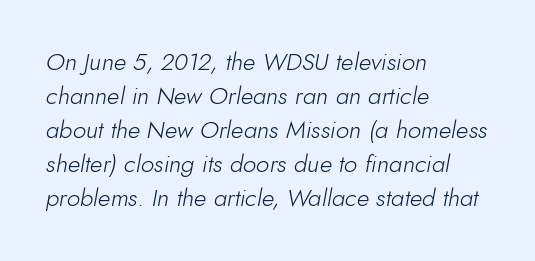
The image shows 24 px text type, italic (leaning right); set left-aligned, normal line spacing (1.42x), normal letter spacing, not underlined.
